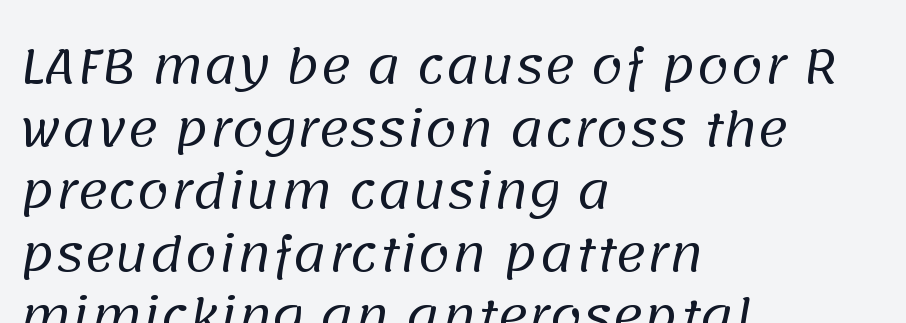
The image shows 47 px regular-weight sans-serif type; set left-aligned, normal line spacing (1.33x), normal letter spacing, not underlined; low stroke contrast and a large x-height.
